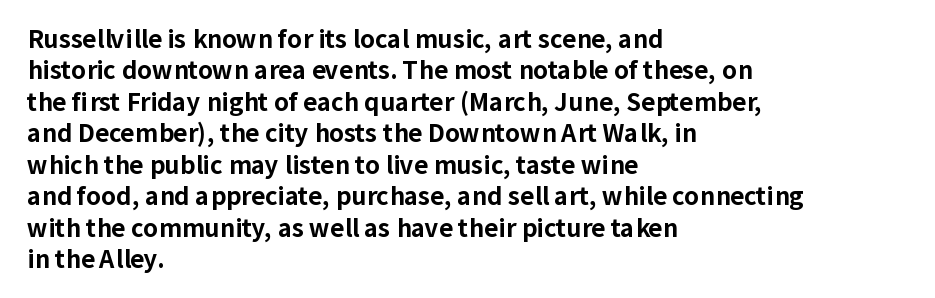
{"italic": "no", "bold": "yes", "underline": "no", "align": "left", "line_spacing": "normal", "line_spacing_ratio": 1.31, "letter_spacing": "normal", "letter_spacing_em": 0.0, "glyph_px": 24}
